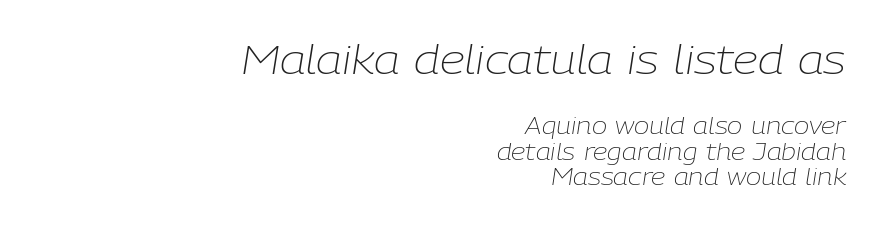
{"italic": "yes", "lean": "right", "slant_degrees": 9, "bold": "no", "weight": "light", "width": "normal", "stroke_contrast": "low", "x_height": "medium", "monospaced": "no", "underline": "no", "align": "right", "line_spacing": "tight", "line_spacing_ratio": 1.11, "letter_spacing": "normal", "letter_spacing_em": 0.0, "larger_block": "first", "size_ratio": 1.74, "glyph_px": 40}
